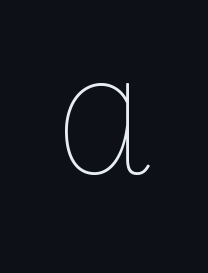
The image shows 79 px light serif type, upright; set unusually wide letter spacing (+0.3 em), not underlined; low stroke contrast and a small x-height.
